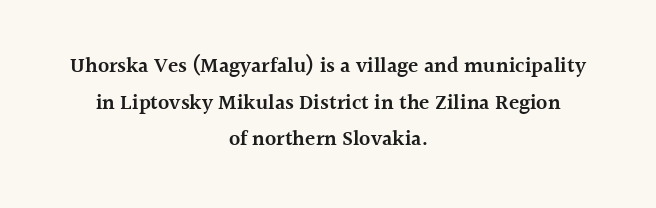
Q: Is the text bold? A: Semi-bold.
Q: Is the text italic (slanted)? A: No, it is upright.
Q: Is the text underlined? A: No.
Q: How is the paragraph aligned? A: Centered.
Q: Is the spacing between letters normal or unusually wide? A: Normal.
